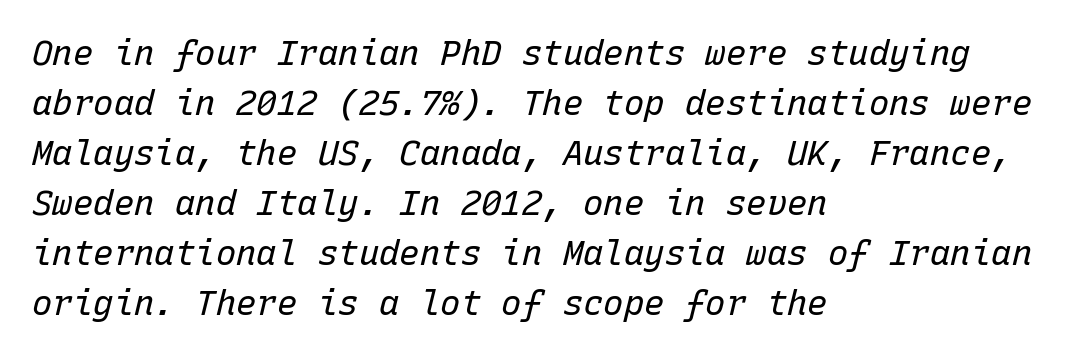
Tracking here is standard; glyphs follow each other at the usual distance. The strokes carry an ordinary text weight at most. Baseline-to-baseline distance is the conventional proportion of letter height. The glyphs are unaccompanied by any horizontal stroke below them. Here the designer chose a console-style face with uniform glyph widths.
